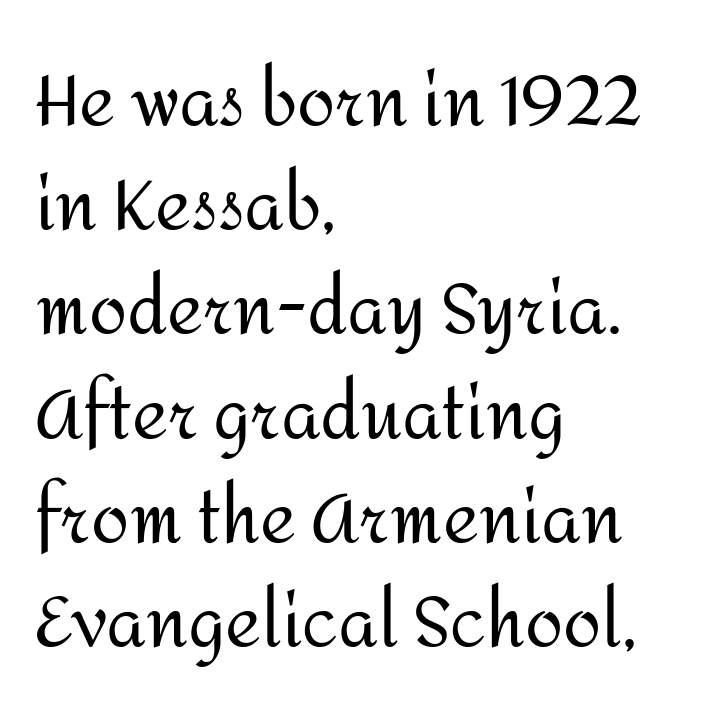
Q: Is the text bold? A: No.
Q: Is the text italic (slanted)? A: No, it is upright.
Q: Is the typeface a serif or a sans-serif typeface? A: Sans-serif.
Q: Is the text underlined? A: No.
Q: How is the paragraph aligned? A: Left-aligned.
Q: Is the spacing between letters normal or unusually wide? A: Normal.
Q: Is the spacing between lines tight, normal or loose? A: Normal.
Q: Width (condensed, normal, or wide)? A: Normal.
Q: Stroke contrast? A: Medium.
Q: x-height? A: Medium.
Q: Monospaced? A: No.
